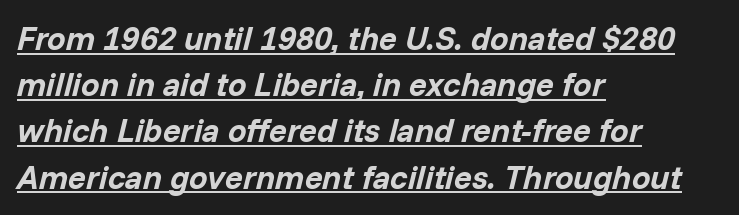
Q: Is the text bold? A: Yes.
Q: Is the text italic (slanted)? A: Yes, it leans right by about 14 degrees.
Q: Is the text underlined? A: Yes.
Q: How is the paragraph aligned? A: Left-aligned.
Q: Is the spacing between letters normal or unusually wide? A: Normal.
Q: Is the spacing between lines tight, normal or loose? A: Normal.
Q: Width (condensed, normal, or wide)? A: Normal.
Q: Stroke contrast? A: Low.
Q: x-height? A: Medium.
Q: Monospaced? A: No.
